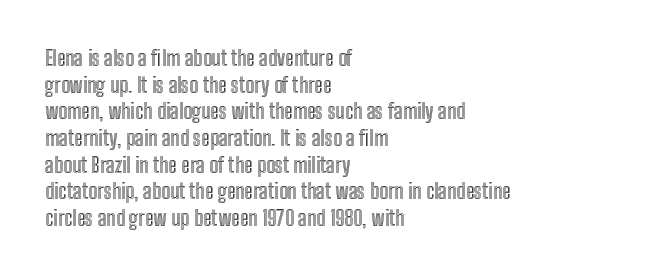
Successive baselines arrive at the customary interval. The space directly below the letters is spotless. The face used here is rendered with its standard letterfit. The rendering anchors every line to the left-hand side.
